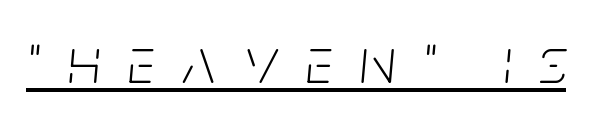
Q: Is the text bold? A: No.
Q: Is the text italic (slanted)? A: Yes, it leans right by about 5 degrees.
Q: Is the text underlined? A: Yes.
Q: Is the spacing between letters normal or unusually wide? A: Unusually wide.
Q: Width (condensed, normal, or wide)? A: Condensed.
Q: Stroke contrast? A: Low.
Q: x-height? A: Large.
Q: Monospaced? A: No.
